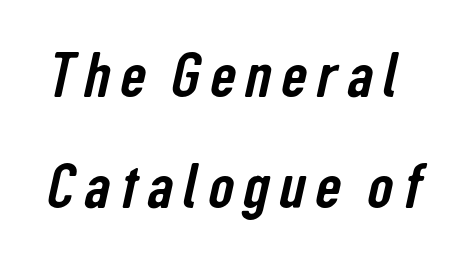
The baseline area is clear. Is this a fixed-width face? No — the glyphs have proportional, varying widths. In terms of letterform style, serifs are entirely absent.
